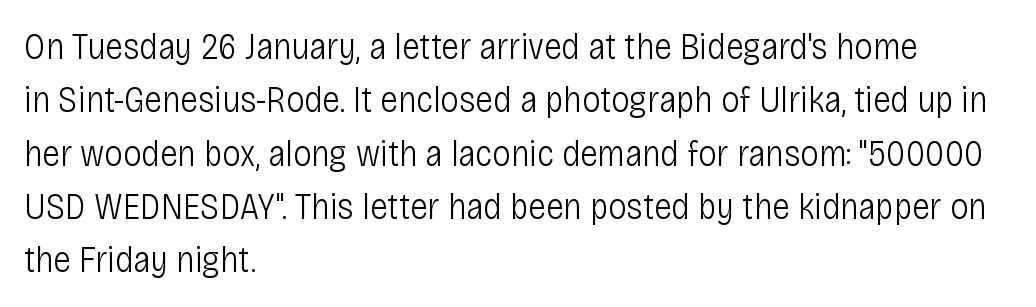
The image shows 37 px light, condensed sans-serif type, upright; set left-aligned, normal line spacing (1.44x), normal letter spacing, not underlined; low stroke contrast and a large x-height.
